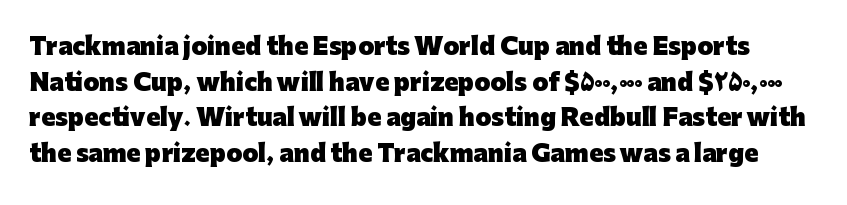
Q: Is the text bold? A: Yes.
Q: Is the text italic (slanted)? A: No, it is upright.
Q: Is the text underlined? A: No.
Q: Is the spacing between letters normal or unusually wide? A: Normal.
Q: Is the spacing between lines tight, normal or loose? A: Normal.
